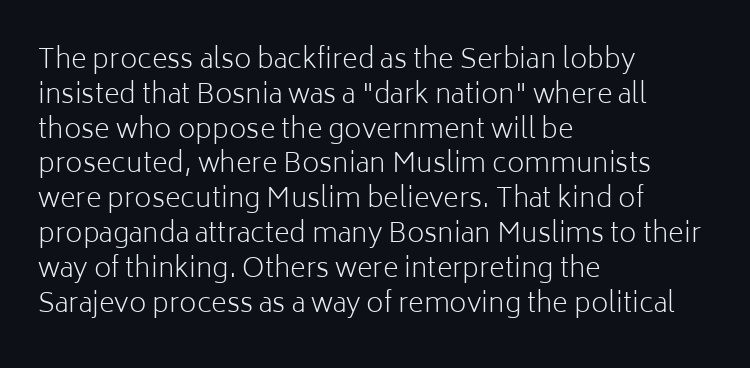
The image shows 27 px text type, upright; set left-aligned, normal line spacing (1.29x), normal letter spacing, not underlined.
